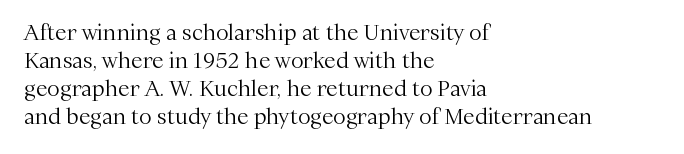
{"italic": "no", "bold": "no", "underline": "no", "align": "left", "line_spacing": "normal", "line_spacing_ratio": 1.33, "letter_spacing": "normal", "letter_spacing_em": 0.0, "glyph_px": 21}
